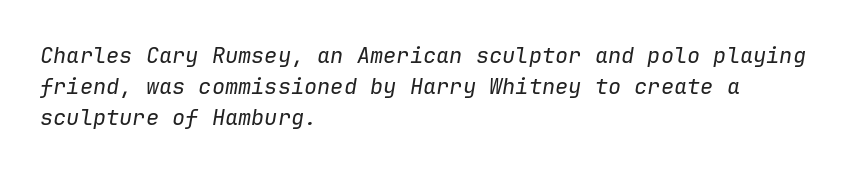
{"italic": "yes", "lean": "right", "slant_degrees": 9, "bold": "no", "underline": "no", "align": "left", "line_spacing": "normal", "line_spacing_ratio": 1.42, "letter_spacing": "normal", "letter_spacing_em": 0.0, "glyph_px": 22}
